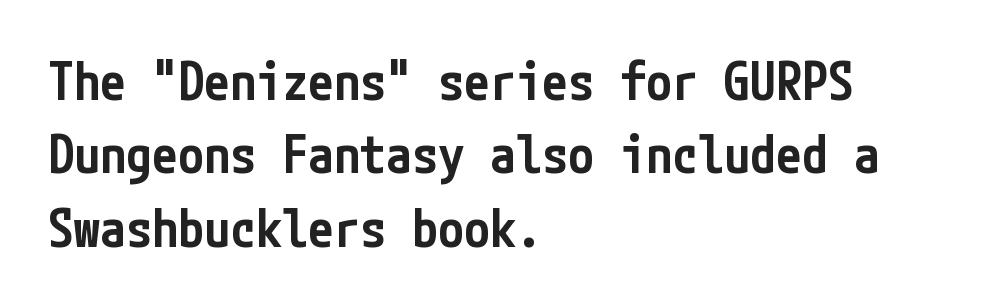
Q: Is the text bold? A: Semi-bold.
Q: Is the text italic (slanted)? A: No, it is upright.
Q: Is the typeface a serif or a sans-serif typeface? A: Sans-serif.
Q: Is the text underlined? A: No.
Q: How is the paragraph aligned? A: Left-aligned.
Q: Is the spacing between letters normal or unusually wide? A: Normal.
Q: Is the spacing between lines tight, normal or loose? A: Normal.
Q: Width (condensed, normal, or wide)? A: Condensed.
Q: Stroke contrast? A: Low.
Q: x-height? A: Medium.
